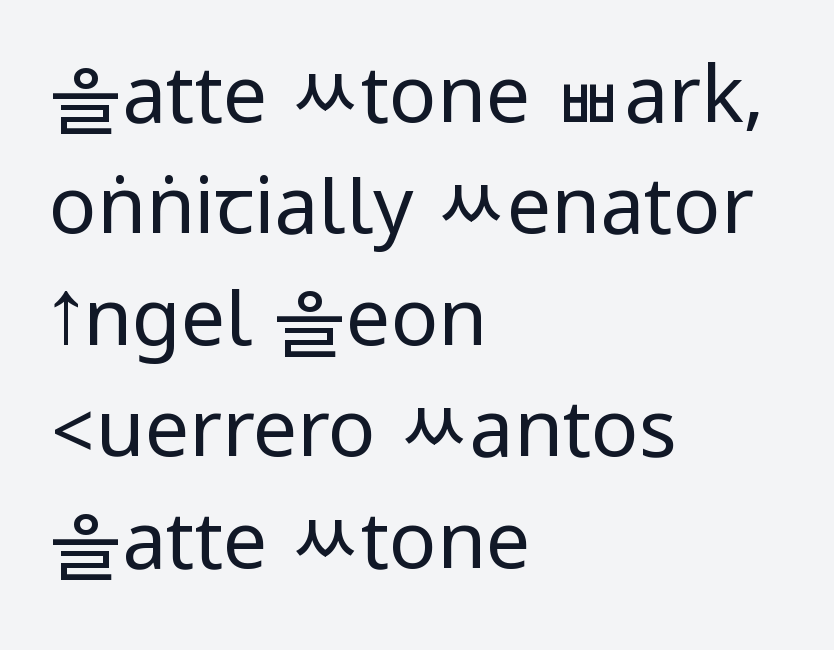
The image shows 79 px regular-weight, condensed sans-serif type, upright; set left-aligned, normal line spacing (1.41x), normal letter spacing, not underlined; low stroke contrast.
